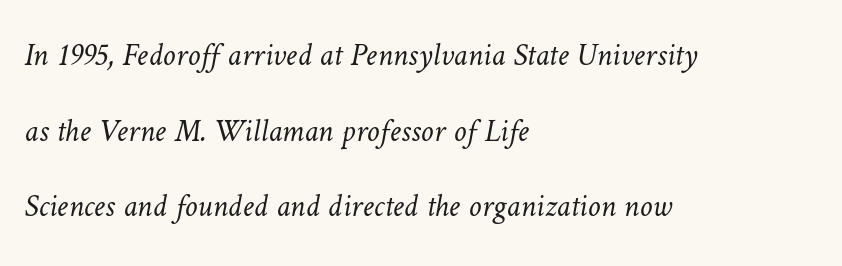
{"bold": "no", "weight": "light", "width": "normal", "stroke_contrast": "low", "x_height": "medium", "monospaced": "no", "underline": "no", "align": "left", "line_spacing": "loose", "line_spacing_ratio": 2.36, "letter_spacing": "normal", "letter_spacing_em": 0.0, "glyph_px": 32}
